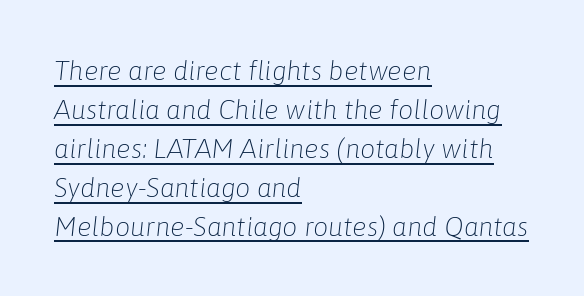
{"italic": "yes", "lean": "right", "slant_degrees": 6, "bold": "no", "underline": "yes", "align": "left", "line_spacing": "normal", "line_spacing_ratio": 1.44, "letter_spacing": "normal", "letter_spacing_em": 0.0, "glyph_px": 27}
